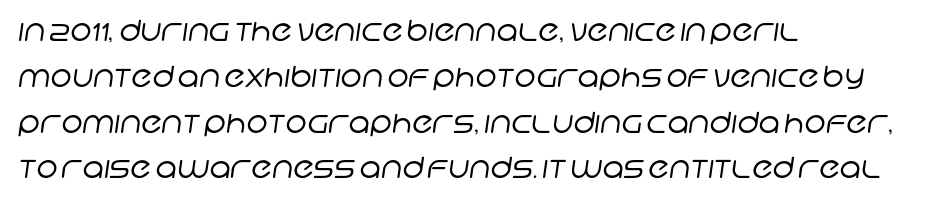
The image shows 29 px regular-weight sans-serif type; set left-aligned, normal line spacing (1.58x), normal letter spacing, not underlined; low stroke contrast and a large x-height.
